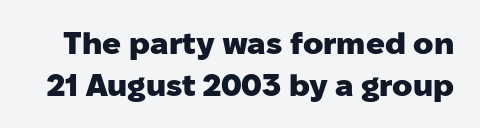
Q: Is the text bold? A: Yes.
Q: Is the text italic (slanted)? A: No, it is upright.
Q: Is the typeface a serif or a sans-serif typeface? A: Sans-serif.
Q: Is the text underlined? A: No.
Q: Is the spacing between letters normal or unusually wide? A: Normal.
Q: Is the spacing between lines tight, normal or loose? A: Normal.
Q: Width (condensed, normal, or wide)? A: Normal.
Q: Stroke contrast? A: Low.
Q: x-height? A: Medium.
Q: Monospaced? A: No.
